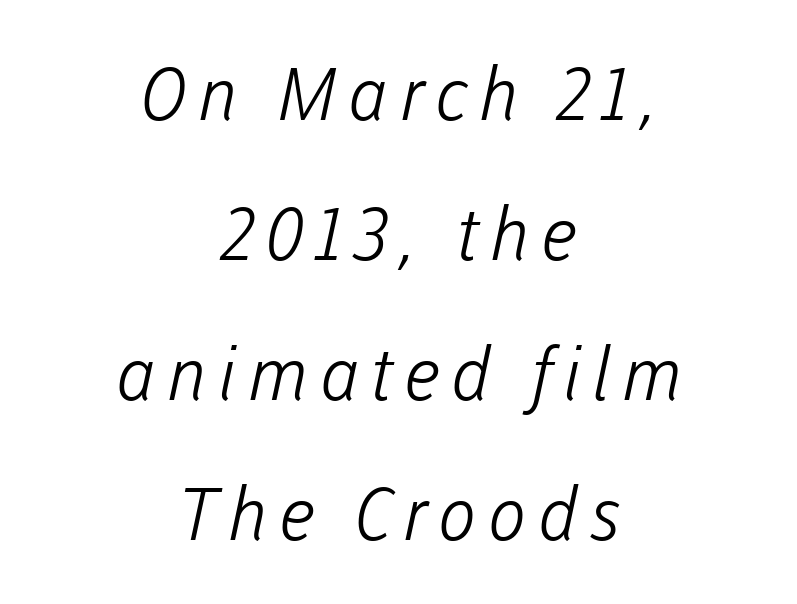
{"serif": "no", "bold": "no", "weight": "light", "width": "normal", "stroke_contrast": "low", "x_height": "medium", "monospaced": "no", "underline": "no", "align": "center", "line_spacing": "loose", "line_spacing_ratio": 1.92, "glyph_px": 73}
